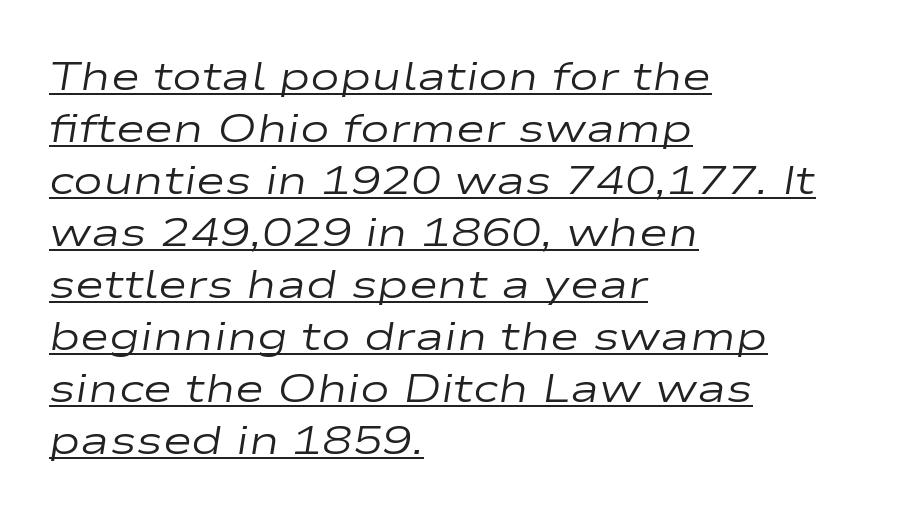
Glyph-to-glyph distance matches everyday printed text. A classic flush-left, rag-right setting is used for this passage. Is there much room between lines? A standard amount, neither cramped nor airy. Is there an underline? Yes — a line sits under the letters. Spacing verdict: proportional, widths tailored to each character. The strokes carry an ordinary text weight at most.
